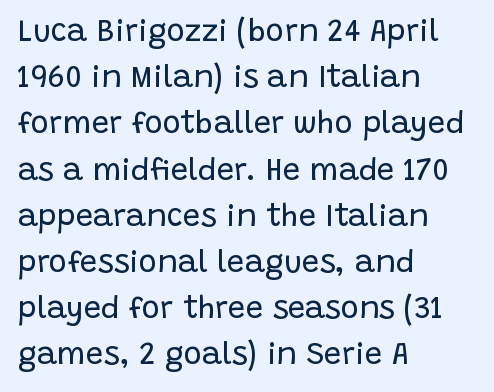
Note: no serifs on the glyphs. It's the straight-up-and-down kind of type. Glance below the letters and you will spot only blank space. The designer left line spacing at the default.
